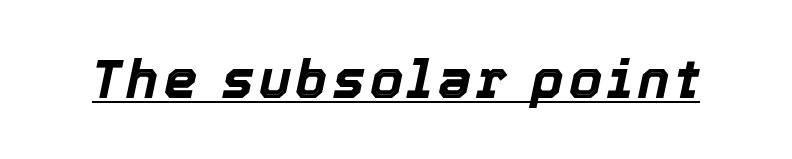
Q: Is the text bold? A: Yes.
Q: Is the text italic (slanted)? A: Yes, it leans right by about 12 degrees.
Q: Is the text underlined? A: Yes.
Q: Width (condensed, normal, or wide)? A: Normal.
Q: x-height? A: Medium.
Q: Monospaced? A: No.
